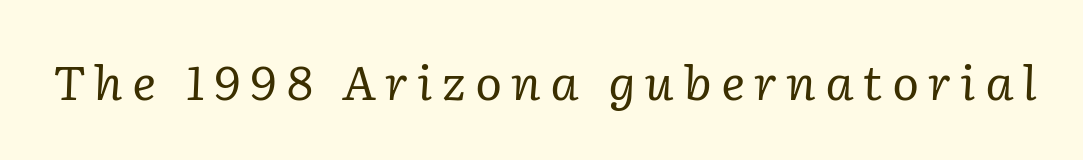
{"serif": "yes", "italic": "yes", "lean": "right", "slant_degrees": 2, "bold": "no", "weight": "regular", "width": "normal", "stroke_contrast": "low", "x_height": "medium", "monospaced": "no", "underline": "no", "glyph_px": 46}
